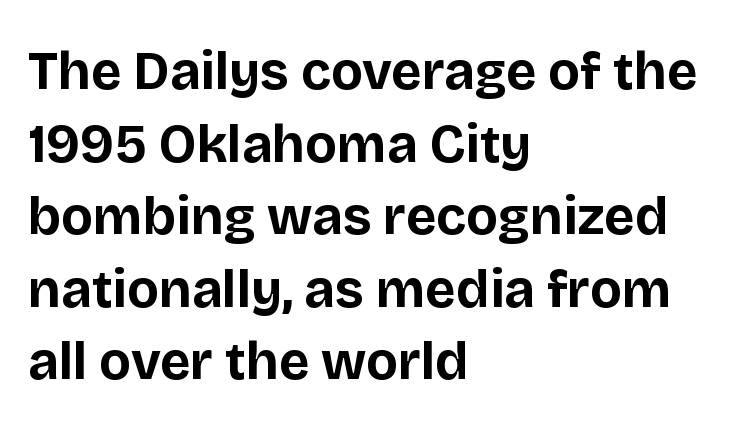
Posture: vertical. No feet cap the strokes, marking this as sans-serif type. This sample has the flowing, uneven cadence of proportional lettering. The setting favours the left margin, as ordinary paragraphs usually do.
